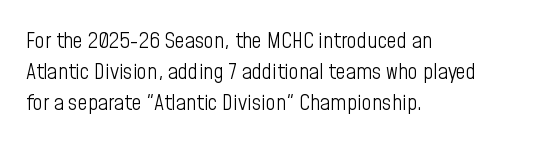
Summary of vertical rhythm: regular, with standard interline spacing. Short note: letters normally spaced. The font's upright variant was chosen for this text. Casual observation: everything's shoved over to the left.
